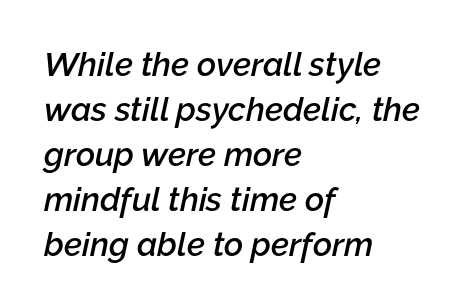
The image shows 33 px semibold type, italic (leaning right); set left-aligned, normal line spacing (1.36x), normal letter spacing, not underlined; low stroke contrast and a medium x-height.
